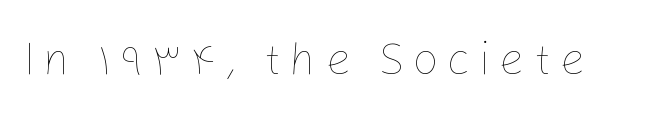
Q: Is the text bold? A: No.
Q: Is the text italic (slanted)? A: No, it is upright.
Q: Is the text underlined? A: No.
Q: Width (condensed, normal, or wide)? A: Normal.
Q: Stroke contrast? A: Low.
Q: x-height? A: Medium.
Q: Monospaced? A: No.
